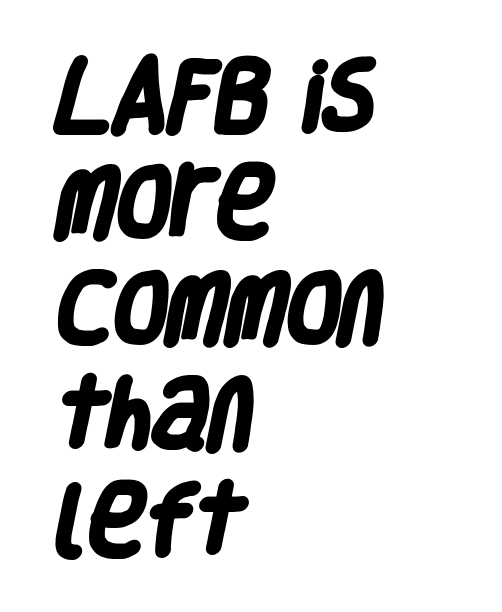
{"serif": "no", "bold": "yes", "weight": "heavy", "width": "condensed", "stroke_contrast": "low", "x_height": "large", "monospaced": "no", "underline": "no", "align": "left", "line_spacing": "normal", "line_spacing_ratio": 1.36, "letter_spacing": "normal", "letter_spacing_em": 0.0, "glyph_px": 78}
